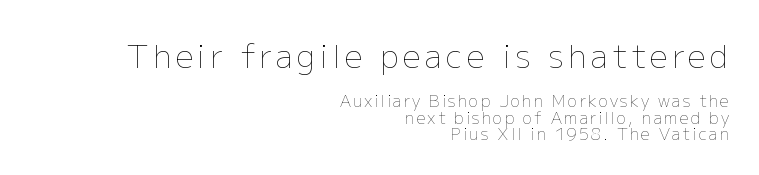
Q: Is the text bold? A: No.
Q: Is the text italic (slanted)? A: No, it is upright.
Q: Is the text underlined? A: No.
Q: How is the paragraph aligned? A: Right-aligned.
Q: Is the spacing between lines tight, normal or loose? A: Tight.
Q: Which block of text is set in a larger size, the first (top) or the second (bottom)? A: The first (top) one.
Q: Width (condensed, normal, or wide)? A: Normal.
Q: Stroke contrast? A: Low.
Q: x-height? A: Medium.
Q: Monospaced? A: No.
